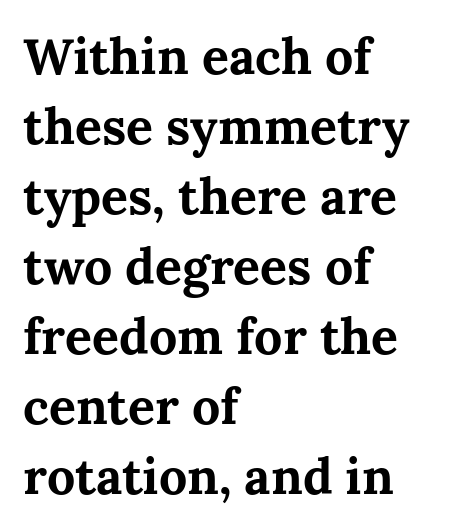
The image shows 50 px bold serif type, upright; set left-aligned, normal line spacing (1.4x), normal letter spacing, not underlined; medium stroke contrast and a medium x-height.
